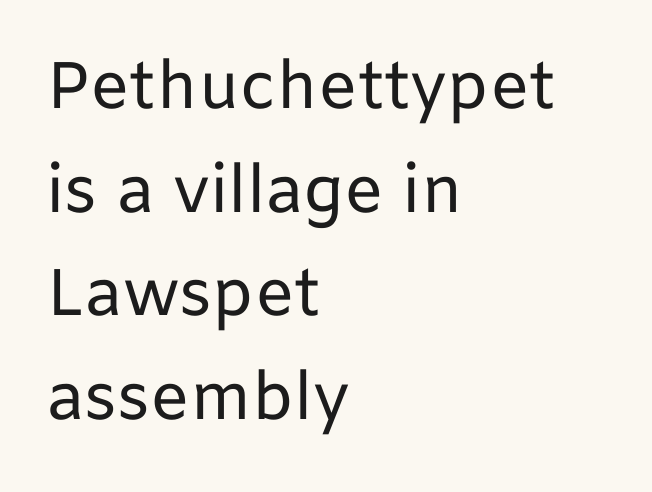
{"serif": "no", "italic": "no", "bold": "no", "weight": "regular", "width": "normal", "stroke_contrast": "low", "x_height": "medium", "monospaced": "no", "underline": "no", "align": "left", "line_spacing": "normal", "line_spacing_ratio": 1.57, "letter_spacing": "normal", "letter_spacing_em": 0.0, "glyph_px": 66}
